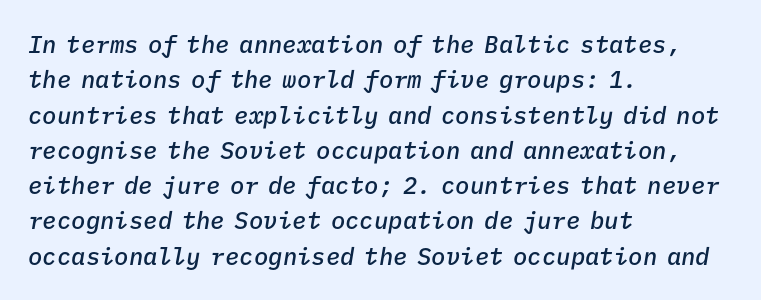
In terms of leading, this rendering sits right in the middle. The glyphs have the mass of a demibold cut, below bold. Caption: multi-line text, flush left, ragged right. Here the glyphs are tracked normally, forming tight word shapes. Beneath every word, the page is bare.
